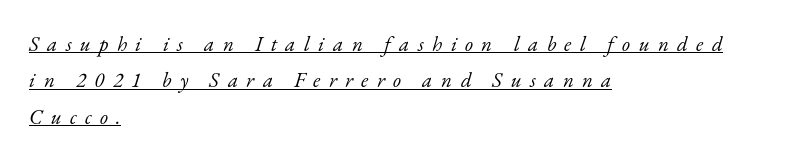
Ink coverage per letter is moderate at most. The type is letterspaced generously, with wide tracking. Each line starts at the same left margin while the right side varies. Observe the lean: these are italic letterforms. The words here are underlined.
